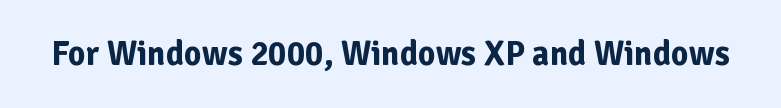
The letters advance in unequal steps, a hallmark of proportional type. The font's upright variant was chosen for this text. Every letter is thick-stroked: bold, no question. Decoration check: the copy has no underline.
